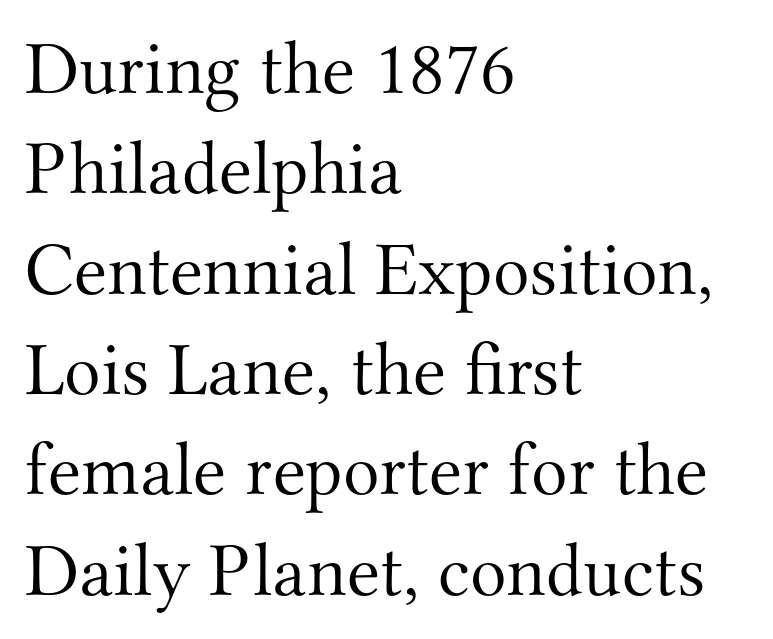
The vertical gap from one line to the next is medium. Has an underline been added? It has not. The typeface has the unassuming heft of standard copy or less. You could call the tracking neutral — neither tight nor loose.
